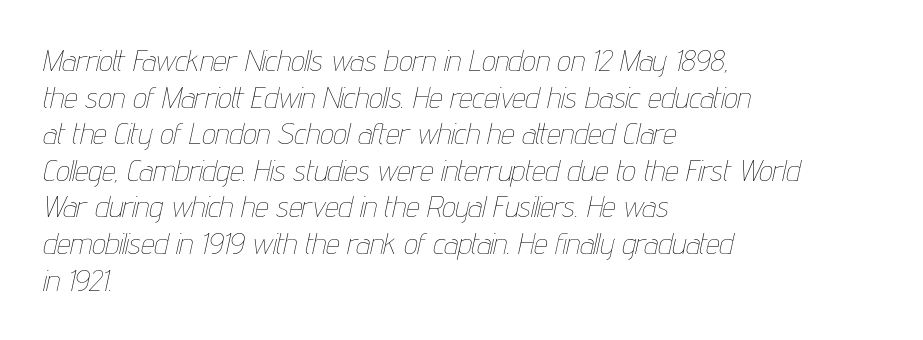
Default kerning and tracking; the words read as compact shapes. This sample is left-justified, so line endings fall wherever the words run out. Stems here are at most as thick as an everyday book face. The area under the type is left untouched. The face used here is proportionally spaced, like ordinary book or web type. Slanted lettering throughout.
